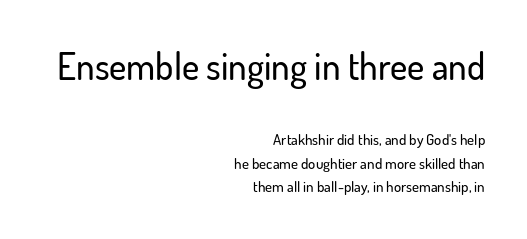
The upper block of text is set noticeably larger than the block beneath it. You could not count columns in this text — the font is proportionally spaced. This sample uses a sans-serif face. The zone under the glyphs is completely vacant. The rendering anchors every line to the right-hand side.
